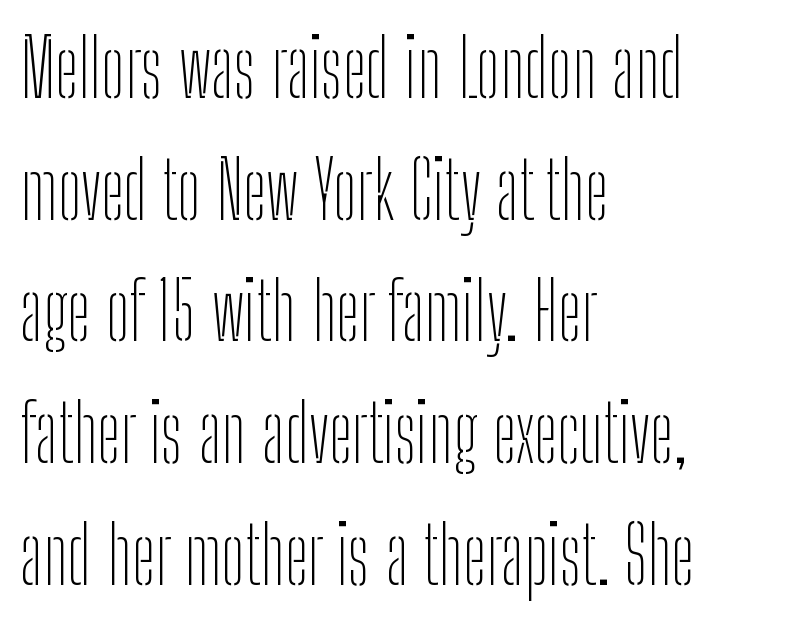
{"serif": "no", "italic": "no", "bold": "no", "weight": "thin", "width": "condensed", "stroke_contrast": "low", "x_height": "medium", "monospaced": "no", "underline": "no", "align": "left", "line_spacing": "normal", "line_spacing_ratio": 1.54, "letter_spacing": "normal", "letter_spacing_em": 0.0, "glyph_px": 79}
